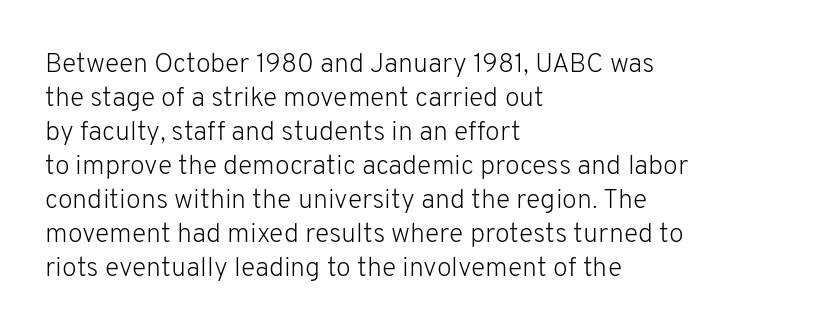
Q: Is the text bold? A: No.
Q: Is the text italic (slanted)? A: No, it is upright.
Q: Is the text underlined? A: No.
Q: How is the paragraph aligned? A: Left-aligned.
Q: Is the spacing between letters normal or unusually wide? A: Normal.
Q: Is the spacing between lines tight, normal or loose? A: Normal.
